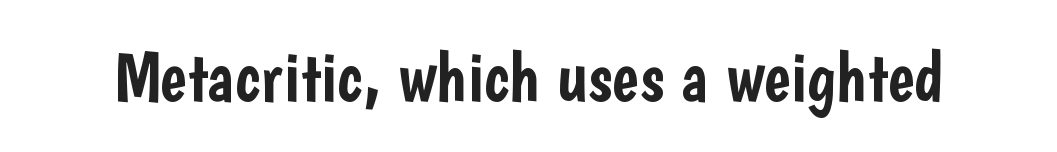
The image shows 72 px condensed sans-serif type, upright; set normal letter spacing, not underlined; low stroke contrast and a medium x-height.
